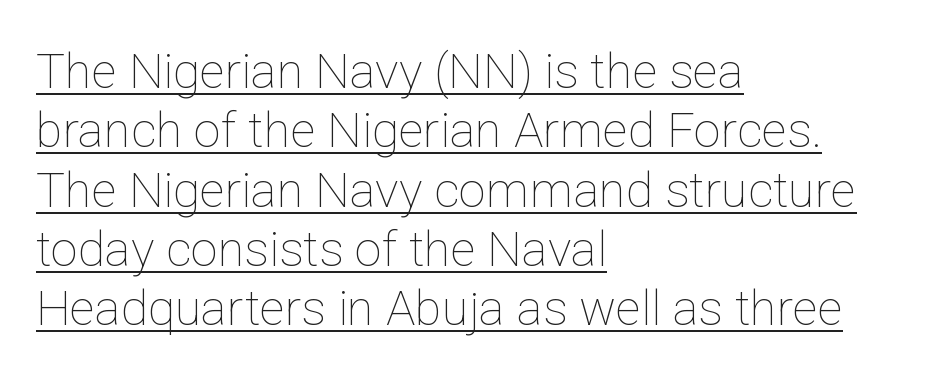
The image shows 49 px thin type, upright; set left-aligned, line spacing 1.21x, normal letter spacing, underlined; low stroke contrast and a medium x-height.
